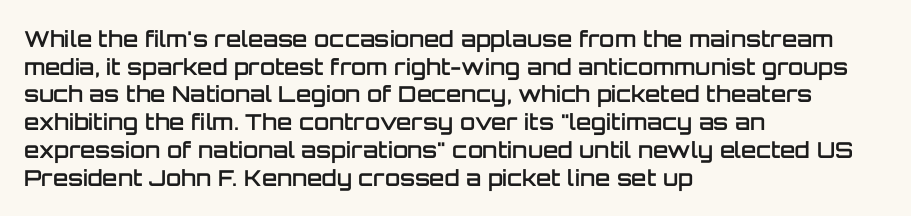
{"italic": "no", "bold": "semi", "underline": "no", "align": "left", "line_spacing": "normal", "line_spacing_ratio": 1.26, "letter_spacing": "normal", "letter_spacing_em": 0.0, "glyph_px": 22}
